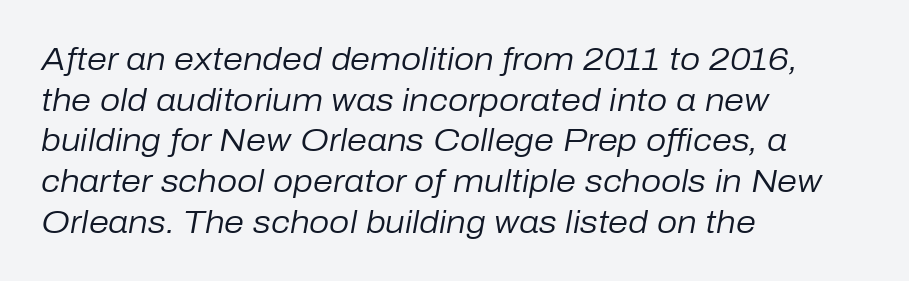
Nothing heavy about these letters — not bold at all. The specimen omits any rule beneath the text block's lines. Each word holds together tightly as a unit, with standard inter-letter gaps. Character widths vary here, with narrow letters taking less room than wide ones. The space between consecutive lines is moderate. The text block is weighted toward the left margin, trailing off unevenly rightward.
